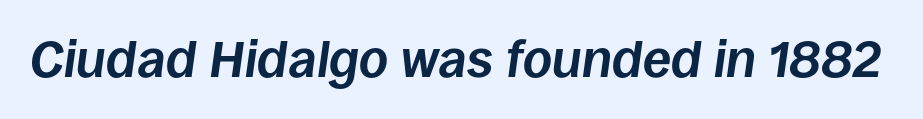
Is the type slanted? Yes — the strokes lean at a clear angle. Heavy-handed strokes throughout: this text is bold. Is the letter spacing exaggerated? No — it looks like the ordinary default. Looks like regular typesetting: each glyph gets only the width it needs.
